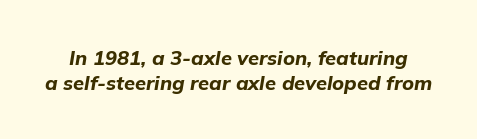
Q: Is the text bold? A: Yes.
Q: Is the text italic (slanted)? A: Yes, it leans right by about 9 degrees.
Q: Is the text underlined? A: No.
Q: Is the spacing between letters normal or unusually wide? A: Normal.
Q: Is the spacing between lines tight, normal or loose? A: Normal.
